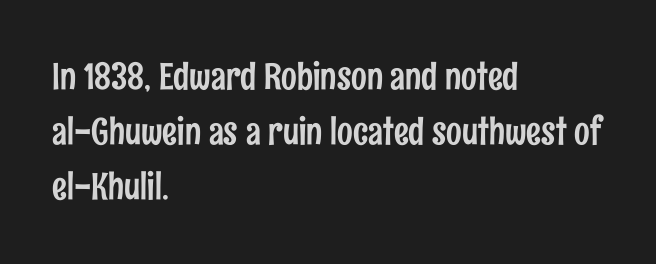
{"serif": "no", "italic": "no", "width": "condensed", "stroke_contrast": "low", "x_height": "medium", "monospaced": "no", "underline": "no", "align": "left", "line_spacing": "normal", "line_spacing_ratio": 1.49, "letter_spacing": "normal", "letter_spacing_em": 0.0, "glyph_px": 37}
